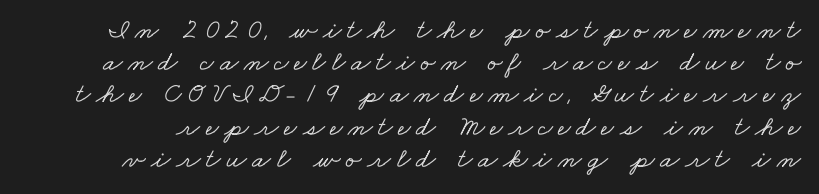
Rows of type sit shoulder to shoulder in the vertical direction. Classification — serif. The passage shown is typed in a proportional face where columns would drift. In terms of letterspacing, this is a distinctly airy, spread setting. Only glyphs here, with clear space below each row.
